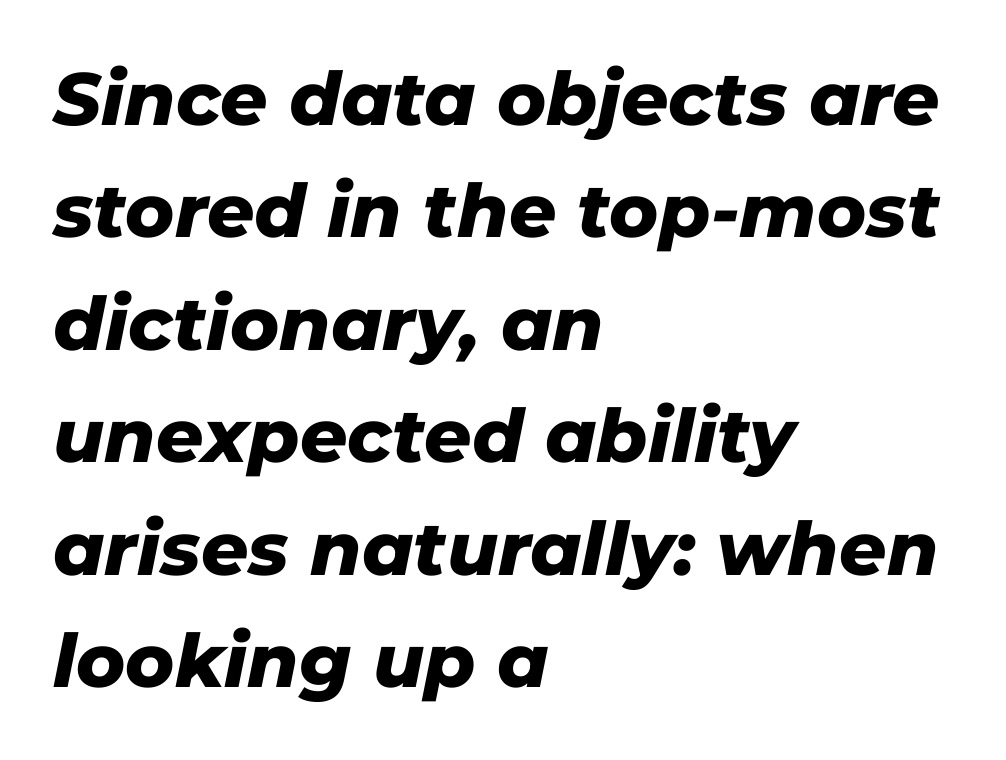
{"italic": "yes", "lean": "right", "slant_degrees": 11, "bold": "yes", "weight": "heavy", "width": "normal", "stroke_contrast": "low", "x_height": "medium", "monospaced": "no", "underline": "no", "align": "left", "line_spacing": "normal", "line_spacing_ratio": 1.52, "letter_spacing": "normal", "letter_spacing_em": 0.0, "glyph_px": 74}
